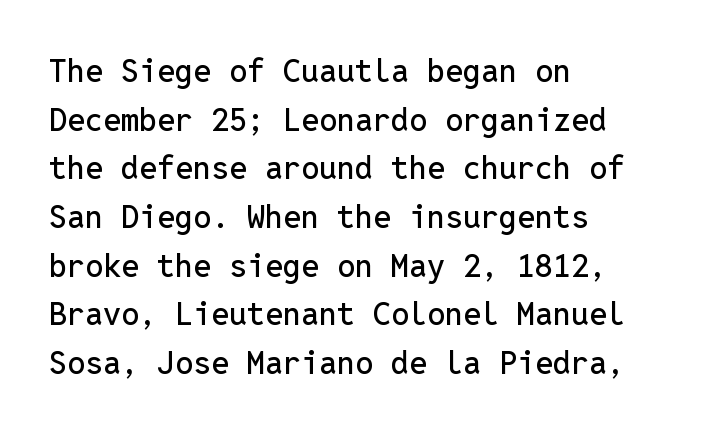
Q: Is the text italic (slanted)? A: No, it is upright.
Q: Is the typeface a serif or a sans-serif typeface? A: Sans-serif.
Q: Is the text underlined? A: No.
Q: How is the paragraph aligned? A: Left-aligned.
Q: Is the spacing between letters normal or unusually wide? A: Normal.
Q: Is the spacing between lines tight, normal or loose? A: Normal.
Q: Width (condensed, normal, or wide)? A: Normal.
Q: Stroke contrast? A: Low.
Q: x-height? A: Medium.
Q: Monospaced? A: Yes.
